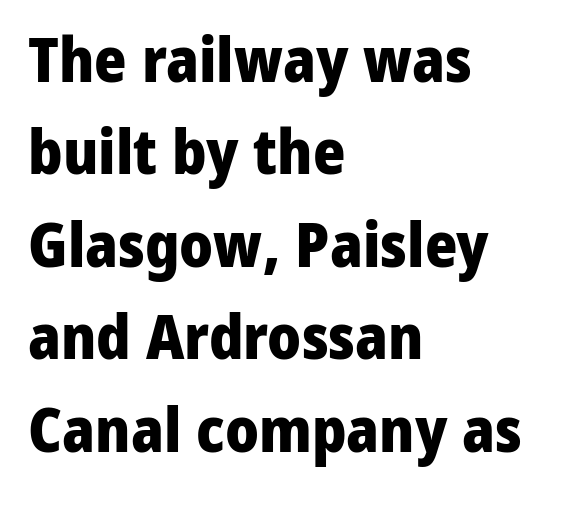
Q: Is the text bold? A: Yes.
Q: Is the text italic (slanted)? A: No, it is upright.
Q: Is the typeface a serif or a sans-serif typeface? A: Sans-serif.
Q: Is the text underlined? A: No.
Q: How is the paragraph aligned? A: Left-aligned.
Q: Is the spacing between letters normal or unusually wide? A: Normal.
Q: Is the spacing between lines tight, normal or loose? A: Normal.
Q: Width (condensed, normal, or wide)? A: Normal.
Q: Stroke contrast? A: Low.
Q: x-height? A: Medium.
Q: Monospaced? A: No.
